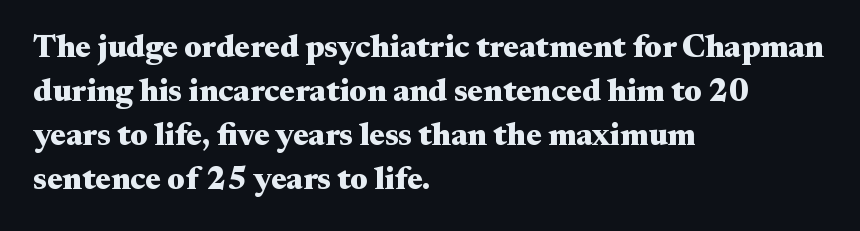
The image shows 32 px heavy, wide serif type, upright; set left-aligned, normal line spacing (1.37x), normal letter spacing, not underlined; medium stroke contrast and a small x-height.
